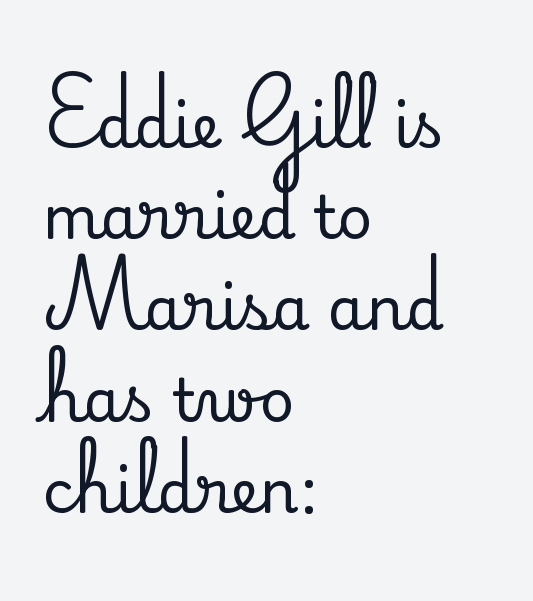
{"serif": "yes", "italic": "no", "width": "normal", "stroke_contrast": "medium", "x_height": "small", "monospaced": "no", "underline": "no", "align": "left", "line_spacing": "normal", "line_spacing_ratio": 1.52, "letter_spacing": "normal", "letter_spacing_em": 0.0, "glyph_px": 60}
